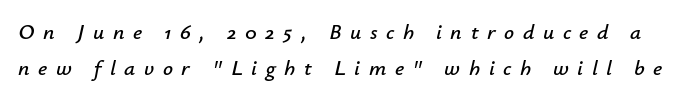
The image shows 22 px text type, italic (leaning right); set normal line spacing (1.65x), unusually wide letter spacing (+0.39 em), not underlined.
